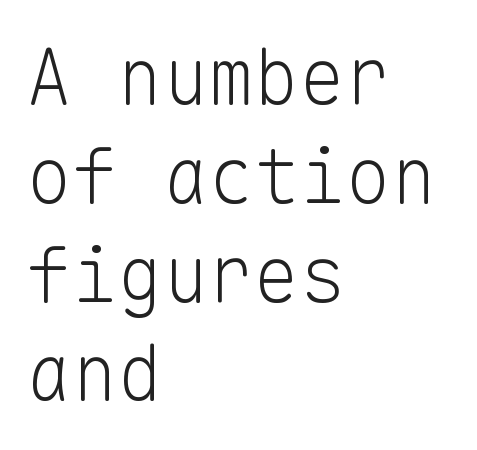
Note: no serifs on the glyphs. These lines are rendered in a fixed-pitch font. The characters are drawn with everyday or finer stroke widths. Characters follow at the spacing the type designer built in. Underline: absent.
